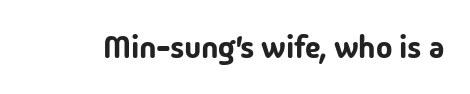
The image shows 31 px sans-serif type, upright; set normal letter spacing, not underlined; low stroke contrast and a medium x-height.
